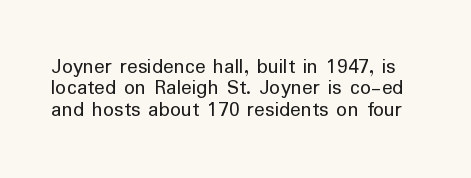
{"italic": "no", "bold": "no", "underline": "no", "line_spacing": "tight", "line_spacing_ratio": 0.97, "letter_spacing": "normal", "letter_spacing_em": 0.0, "glyph_px": 22}
